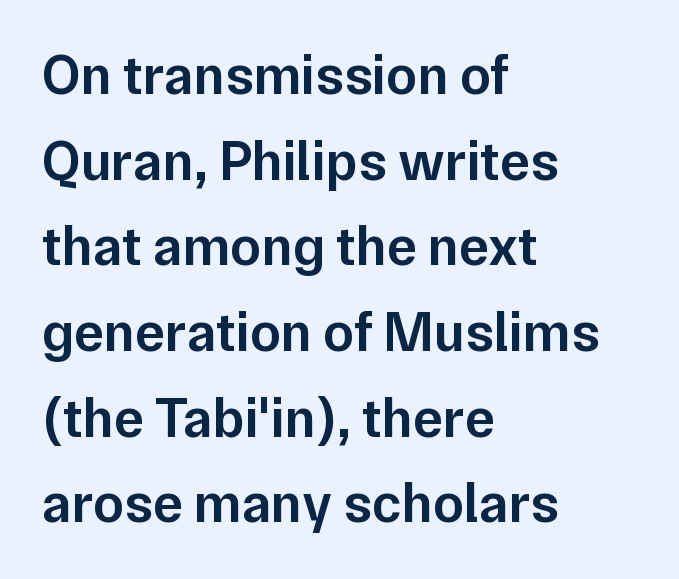
The image shows 56 px semibold sans-serif type, upright; set left-aligned, normal line spacing (1.53x), normal letter spacing, not underlined; low stroke contrast and a medium x-height.
